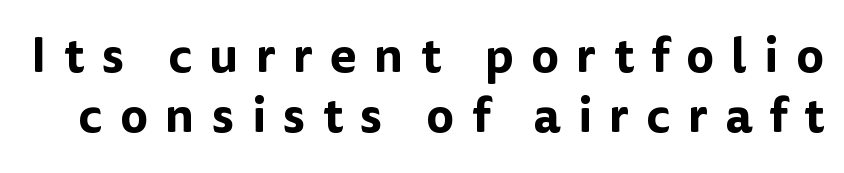
The passage shown is typeset with a sans-serif family. There is plenty of visible air inserted between adjacent glyphs. This rendering features lettering with no underline. Here the designer chose a conventional face with non-uniform glyph widths.
